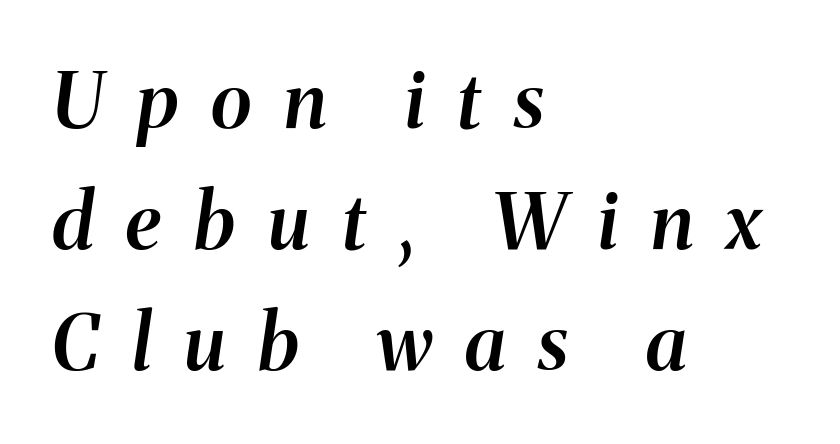
Is there much room between lines? A standard amount, neither cramped nor airy. The baseline area is clear. Think of a printed novel: that variable character pitch is what you see here. This is the in-between weight designers call semibold or demi. The tracking reads as deliberately expanded to a designer's eye. Notice how the passage keeps a crisp vertical edge on the left only.
